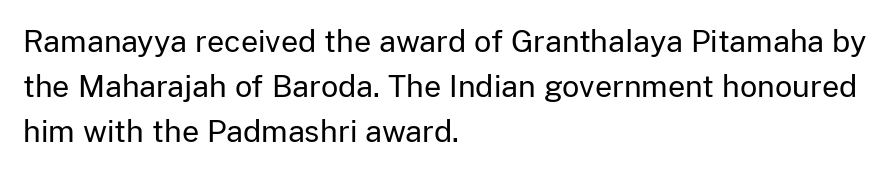
{"serif": "no", "italic": "no", "bold": "no", "weight": "regular", "width": "normal", "stroke_contrast": "low", "x_height": "medium", "monospaced": "no", "underline": "no", "align": "left", "line_spacing": "normal", "line_spacing_ratio": 1.5, "letter_spacing": "normal", "letter_spacing_em": 0.0, "glyph_px": 30}
